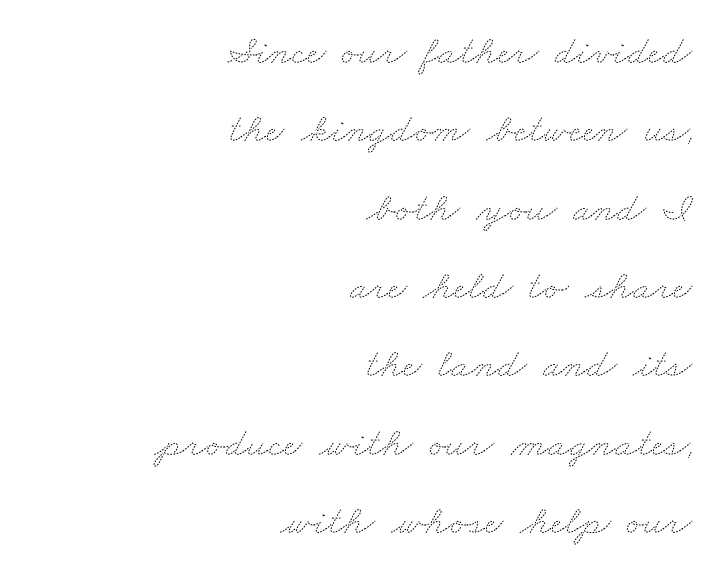
Q: Is the text bold? A: No.
Q: Is the text underlined? A: No.
Q: How is the paragraph aligned? A: Right-aligned.
Q: Is the spacing between letters normal or unusually wide? A: Normal.
Q: Is the spacing between lines tight, normal or loose? A: Loose.
Q: Width (condensed, normal, or wide)? A: Wide.
Q: Stroke contrast? A: Medium.
Q: x-height? A: Small.
Q: Monospaced? A: No.
